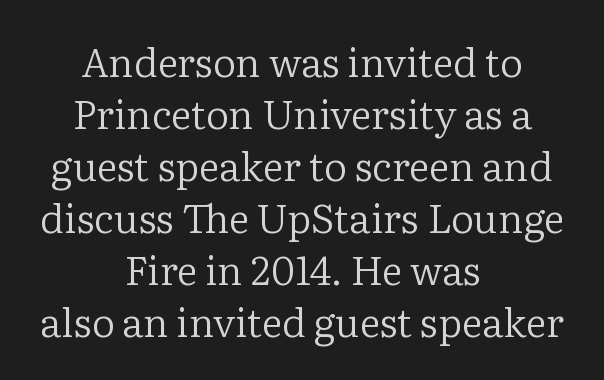
Q: Is the text bold? A: No.
Q: Is the text italic (slanted)? A: No, it is upright.
Q: Is the typeface a serif or a sans-serif typeface? A: Serif.
Q: Is the text underlined? A: No.
Q: How is the paragraph aligned? A: Centered.
Q: Is the spacing between letters normal or unusually wide? A: Normal.
Q: Is the spacing between lines tight, normal or loose? A: Normal.
Q: Width (condensed, normal, or wide)? A: Normal.
Q: Stroke contrast? A: Low.
Q: x-height? A: Medium.
Q: Monospaced? A: No.
